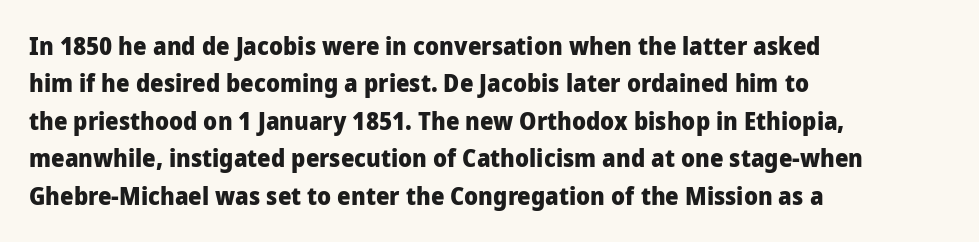
The image shows 24 px bold type, upright; set left-aligned, normal line spacing (1.56x), normal letter spacing, not underlined.
